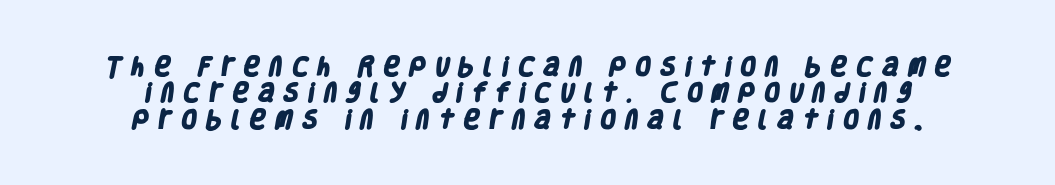
The image shows 21 px bold type; set centered, normal line spacing (1.26x), unusually wide letter spacing (+0.4 em), not underlined.
